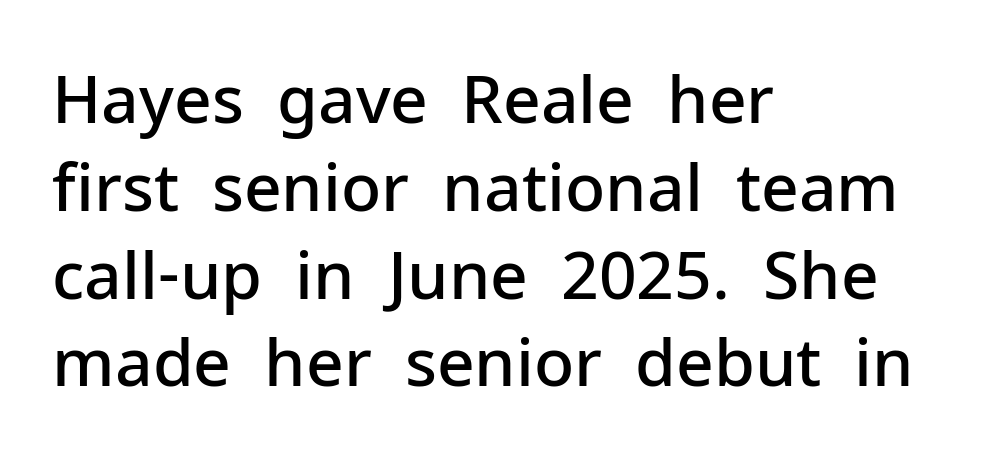
{"serif": "no", "italic": "no", "bold": "semi", "weight": "semibold", "width": "normal", "stroke_contrast": "low", "x_height": "medium", "monospaced": "no", "underline": "no", "align": "left", "line_spacing": "normal", "line_spacing_ratio": 1.33, "letter_spacing": "normal", "letter_spacing_em": 0.0, "glyph_px": 66}
